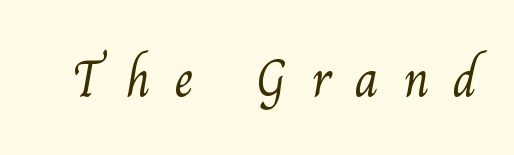
{"serif": "yes", "bold": "no", "weight": "light", "width": "normal", "stroke_contrast": "medium", "x_height": "small", "monospaced": "no", "underline": "no", "letter_spacing": "wide", "letter_spacing_em": 0.45, "glyph_px": 53}
